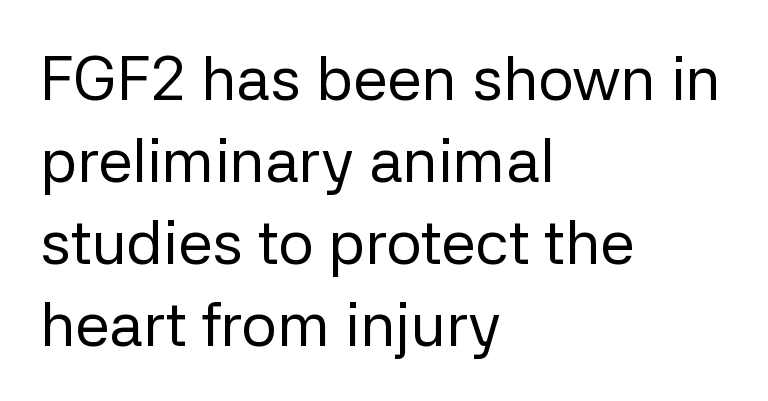
{"serif": "no", "italic": "no", "bold": "no", "weight": "regular", "width": "normal", "stroke_contrast": "low", "x_height": "medium", "monospaced": "no", "underline": "no", "align": "left", "line_spacing": "normal", "line_spacing_ratio": 1.32, "letter_spacing": "normal", "letter_spacing_em": 0.0, "glyph_px": 62}
